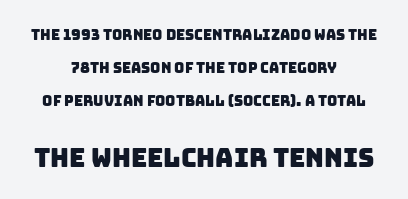
{"underline": "no", "align": "center", "line_spacing": "loose", "line_spacing_ratio": 2.34, "letter_spacing": "normal", "letter_spacing_em": 0.0, "larger_block": "second", "size_ratio": 1.79, "glyph_px": 25}
